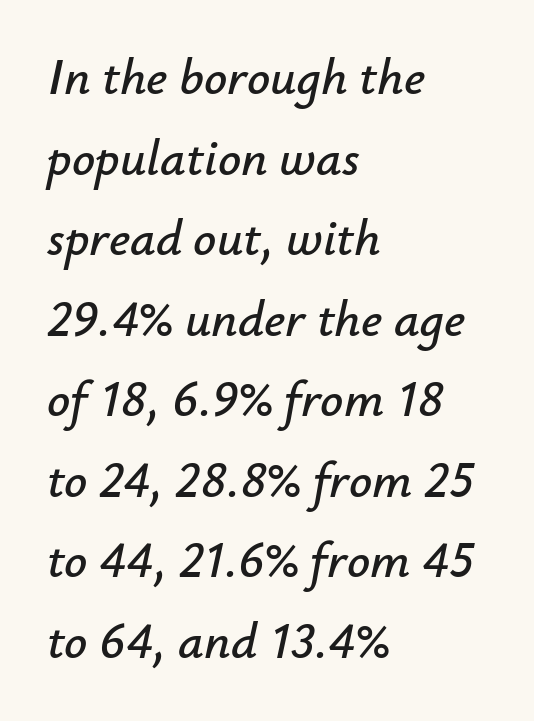
Compared with ordinary roman type, these characters are visibly tilted. Every row of glyphs begins at an identical x-position on the left. Words appear dense and cohesive because spacing is normal. Each row of text sits above clean, open space.
